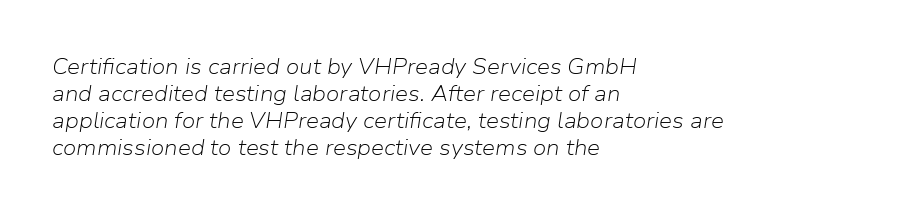
Tall strokes in this sample are angled rather than plumb. Glyph-to-glyph distance matches everyday printed text. Each new line begins a customary step beneath the previous one. The paragraph shown leans on its left margin.
